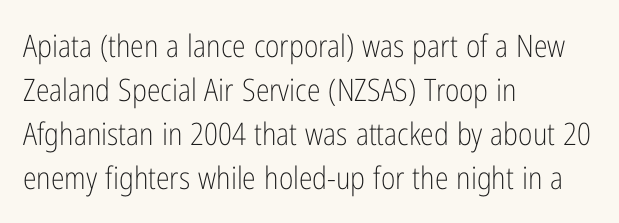
Q: Is the text bold? A: No.
Q: Is the text italic (slanted)? A: No, it is upright.
Q: Is the typeface a serif or a sans-serif typeface? A: Sans-serif.
Q: Is the text underlined? A: No.
Q: How is the paragraph aligned? A: Left-aligned.
Q: Is the spacing between letters normal or unusually wide? A: Normal.
Q: Is the spacing between lines tight, normal or loose? A: Normal.
Q: Width (condensed, normal, or wide)? A: Condensed.
Q: Stroke contrast? A: Low.
Q: x-height? A: Medium.
Q: Monospaced? A: No.
